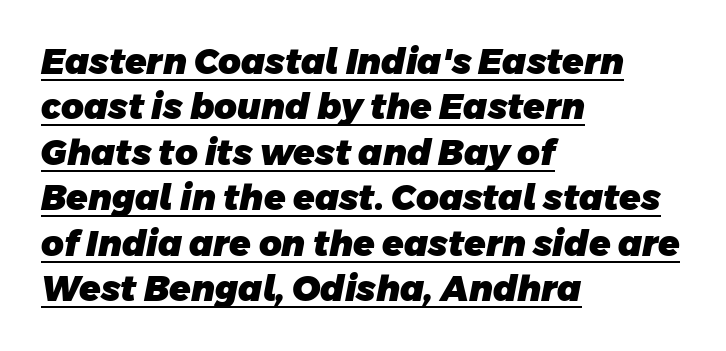
Q: Is the text bold? A: Yes.
Q: Is the typeface a serif or a sans-serif typeface? A: Sans-serif.
Q: Is the text underlined? A: Yes.
Q: How is the paragraph aligned? A: Left-aligned.
Q: Is the spacing between letters normal or unusually wide? A: Normal.
Q: Is the spacing between lines tight, normal or loose? A: Normal.
Q: Width (condensed, normal, or wide)? A: Normal.
Q: Stroke contrast? A: Low.
Q: x-height? A: Large.
Q: Monospaced? A: No.
